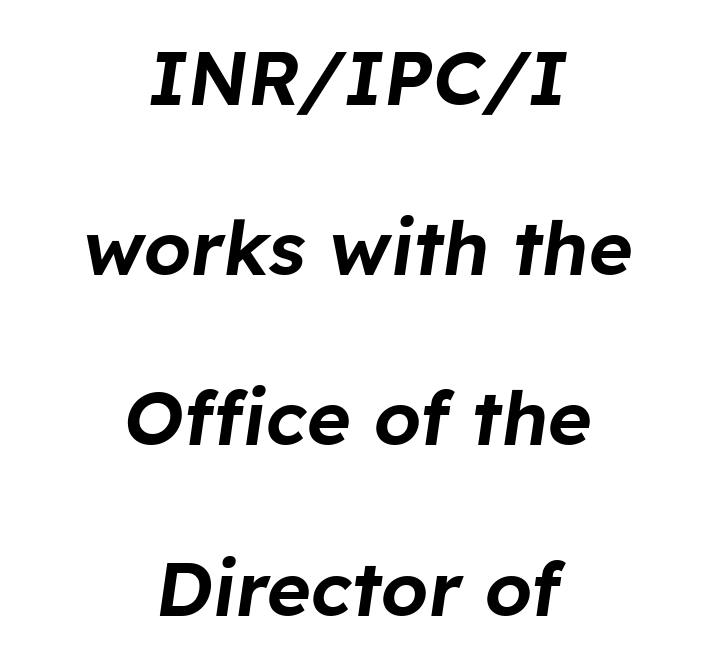
The image shows 75 px text type, italic (leaning right); set centered, loose line spacing (2.27x), normal letter spacing, not underlined; low stroke contrast and a medium x-height.
